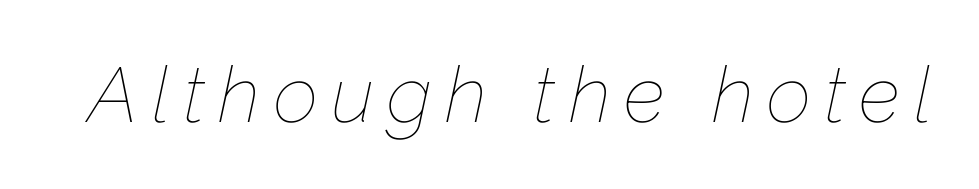
Q: Is the text bold? A: No.
Q: Is the text italic (slanted)? A: Yes, it leans right by about 12 degrees.
Q: Is the text underlined? A: No.
Q: Width (condensed, normal, or wide)? A: Normal.
Q: Stroke contrast? A: Low.
Q: x-height? A: Medium.
Q: Monospaced? A: No.
